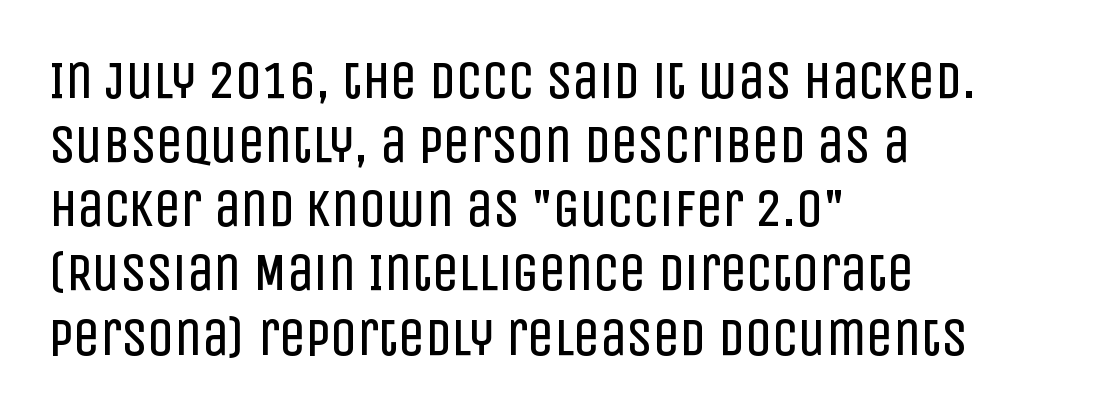
{"serif": "no", "italic": "no", "bold": "no", "weight": "regular", "width": "condensed", "stroke_contrast": "low", "x_height": "large", "monospaced": "no", "underline": "no", "align": "left", "line_spacing_ratio": 1.21, "letter_spacing": "normal", "letter_spacing_em": 0.0, "glyph_px": 53}
